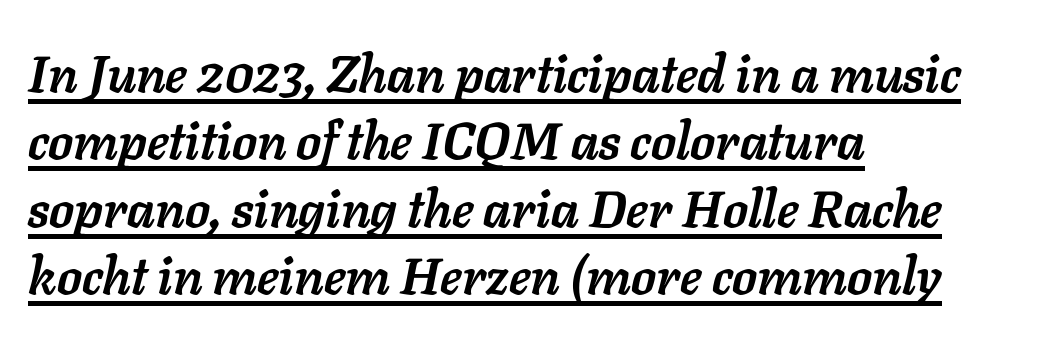
Characters follow at the spacing the type designer built in. A dark, heavy texture on the line: the type is bold. The rendering uses natural spacing where letterforms have individual widths. Notice how descenders clear the ascenders below comfortably — that's standard leading. Slanted lettering throughout. The words here are underlined.
